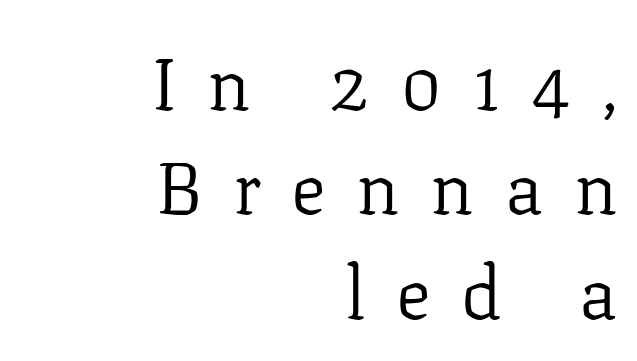
The image shows 73 px regular-weight serif type, upright; set right-aligned, normal line spacing (1.43x), unusually wide letter spacing (+0.42 em), not underlined; low stroke contrast and a medium x-height.
